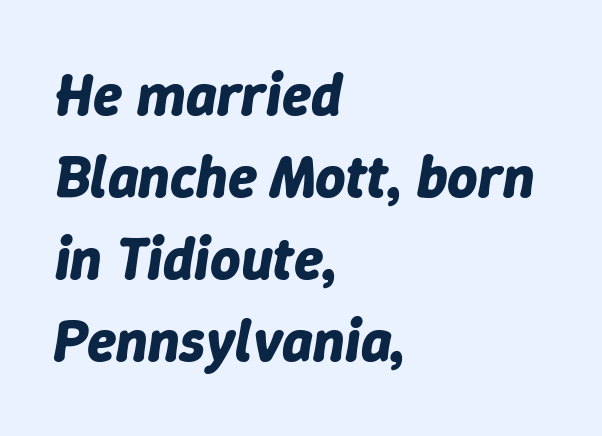
{"italic": "yes", "lean": "right", "slant_degrees": 9, "bold": "yes", "weight": "bold", "width": "normal", "stroke_contrast": "low", "x_height": "medium", "monospaced": "no", "underline": "no", "align": "left", "line_spacing": "normal", "line_spacing_ratio": 1.39, "letter_spacing": "normal", "letter_spacing_em": 0.0, "glyph_px": 59}
